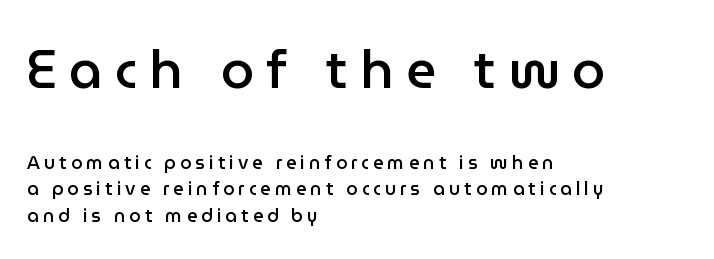
The image shows 53 px semibold sans-serif type, upright; set left-aligned, normal line spacing (1.48x), unusually wide letter spacing (+0.23 em), not underlined; the first (top) block is 2.94x larger; low stroke contrast and a medium x-height.
